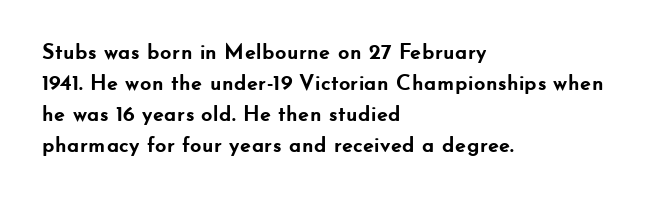
Ordinary non-slanted type is in use. The space between consecutive lines is moderate. The strokes are fattened all the way to bold. No extra tracking has been applied to these lines. Quick note: underline off. The typesetter chose a ragged-right arrangement here.
